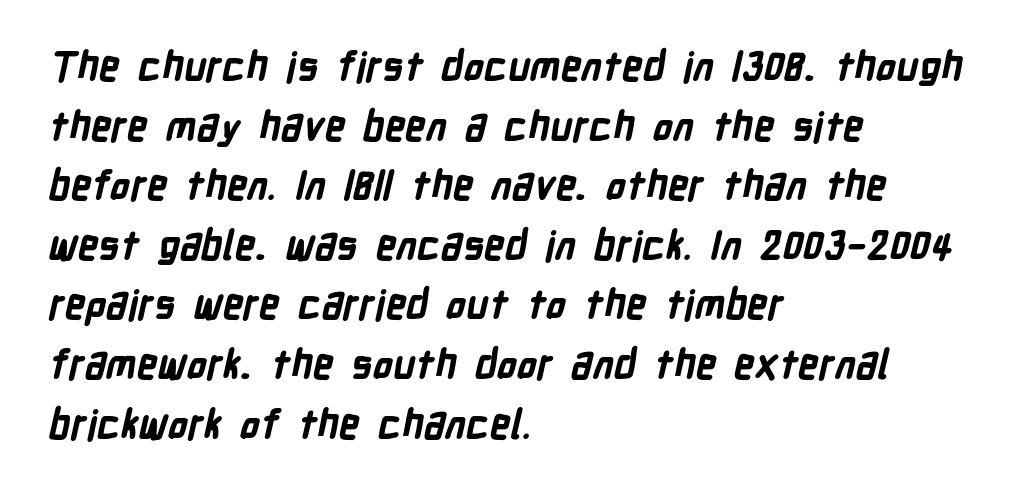
The image shows 40 px bold, condensed sans-serif type; set left-aligned, normal line spacing (1.49x), normal letter spacing, not underlined; low stroke contrast and a medium x-height.
